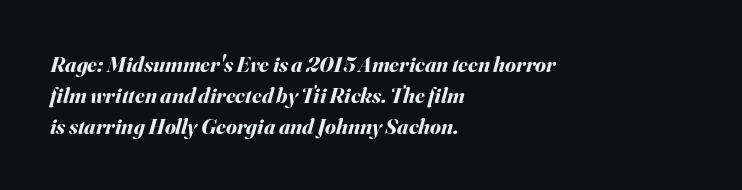
{"italic": "yes", "lean": "right", "slant_degrees": 16, "bold": "yes", "underline": "no", "align": "left", "line_spacing": "normal", "line_spacing_ratio": 1.4, "letter_spacing": "normal", "letter_spacing_em": 0.0, "glyph_px": 22}
